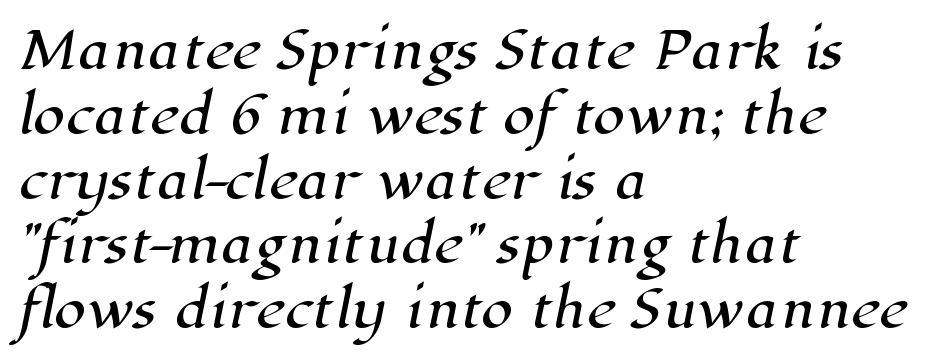
The horizontal fit of the characters is conventional and even. Leading matches the norm, producing a regular column. This rendering employs a face with finishing strokes, i.e., a serif. Think of a printed novel: that variable character pitch is what you see here.
